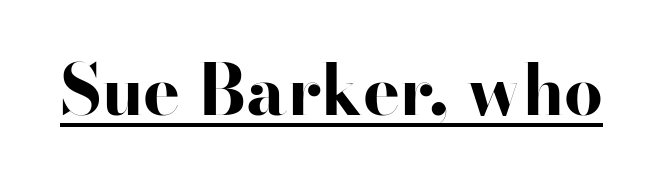
{"serif": "no", "italic": "no", "bold": "yes", "weight": "bold", "width": "wide", "stroke_contrast": "high", "x_height": "small", "monospaced": "no", "underline": "yes", "letter_spacing": "normal", "letter_spacing_em": 0.0, "glyph_px": 69}
